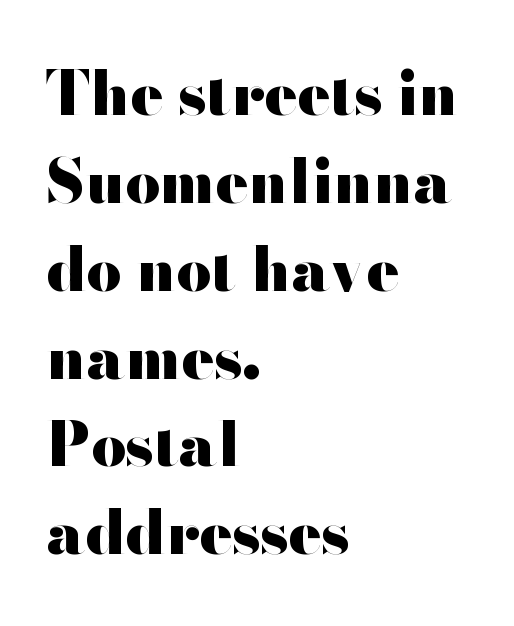
The image shows 61 px heavy, wide sans-serif type, upright; set left-aligned, normal line spacing (1.44x), normal letter spacing, not underlined; high stroke contrast and a small x-height.
